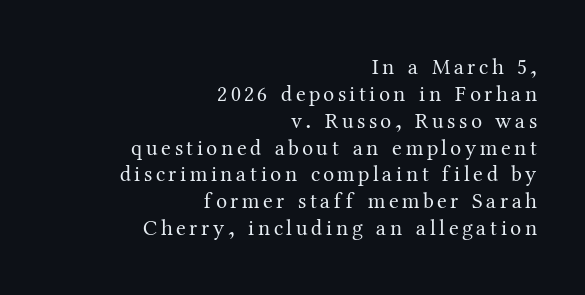
{"italic": "no", "bold": "no", "underline": "no", "align": "right", "line_spacing_ratio": 1.22, "glyph_px": 22}
